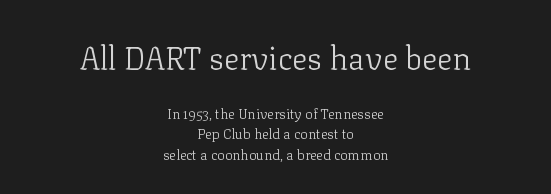
{"serif": "yes", "italic": "no", "bold": "no", "weight": "light", "width": "normal", "stroke_contrast": "low", "x_height": "medium", "monospaced": "no", "underline": "no", "align": "center", "line_spacing": "normal", "line_spacing_ratio": 1.45, "letter_spacing": "normal", "letter_spacing_em": 0.0, "larger_block": "first", "size_ratio": 2.29, "glyph_px": 32}
